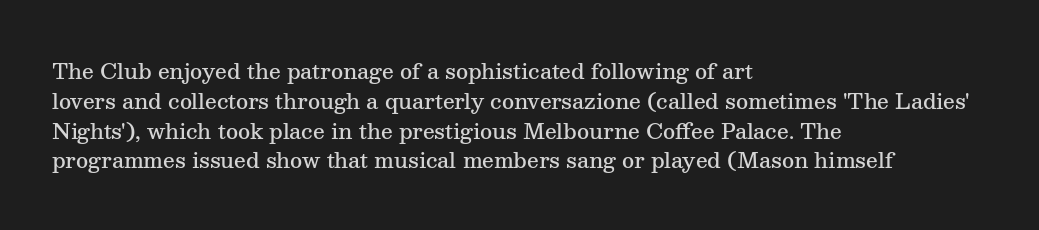
{"italic": "no", "bold": "semi", "underline": "no", "align": "left", "line_spacing": "normal", "line_spacing_ratio": 1.42, "letter_spacing": "normal", "letter_spacing_em": 0.0, "glyph_px": 21}
